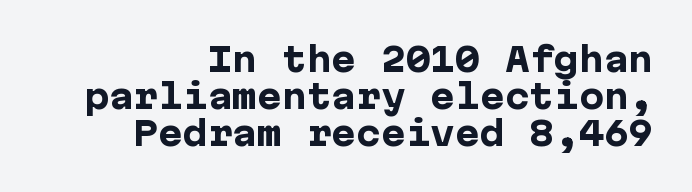
Q: Is the text bold? A: Yes.
Q: Is the text italic (slanted)? A: No, it is upright.
Q: Is the typeface a serif or a sans-serif typeface? A: Sans-serif.
Q: Is the text underlined? A: No.
Q: How is the paragraph aligned? A: Right-aligned.
Q: Is the spacing between letters normal or unusually wide? A: Normal.
Q: Is the spacing between lines tight, normal or loose? A: Tight.
Q: Width (condensed, normal, or wide)? A: Normal.
Q: Stroke contrast? A: Low.
Q: x-height? A: Medium.
